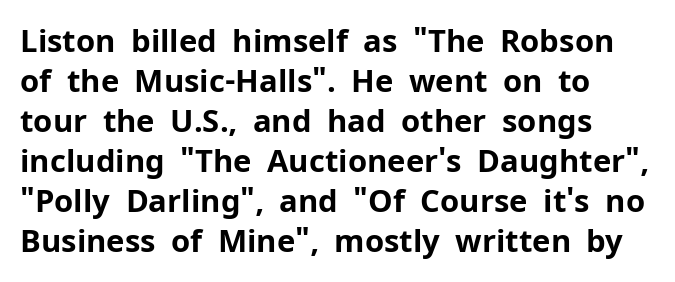
{"serif": "no", "italic": "no", "bold": "yes", "weight": "bold", "width": "normal", "stroke_contrast": "low", "x_height": "medium", "monospaced": "no", "underline": "no", "align": "left", "line_spacing": "normal", "line_spacing_ratio": 1.29, "letter_spacing": "normal", "letter_spacing_em": 0.0, "glyph_px": 31}
